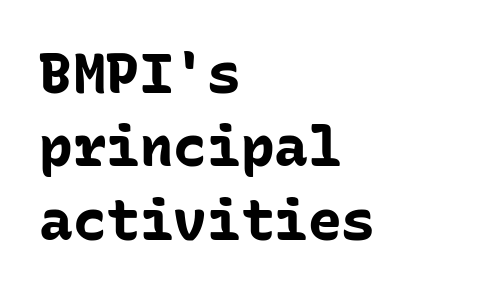
Q: Is the text bold? A: Yes.
Q: Is the text italic (slanted)? A: No, it is upright.
Q: Is the typeface a serif or a sans-serif typeface? A: Sans-serif.
Q: Is the text underlined? A: No.
Q: How is the paragraph aligned? A: Left-aligned.
Q: Is the spacing between letters normal or unusually wide? A: Normal.
Q: Is the spacing between lines tight, normal or loose? A: Normal.
Q: Width (condensed, normal, or wide)? A: Normal.
Q: Stroke contrast? A: Low.
Q: x-height? A: Medium.
Q: Monospaced? A: Yes.
